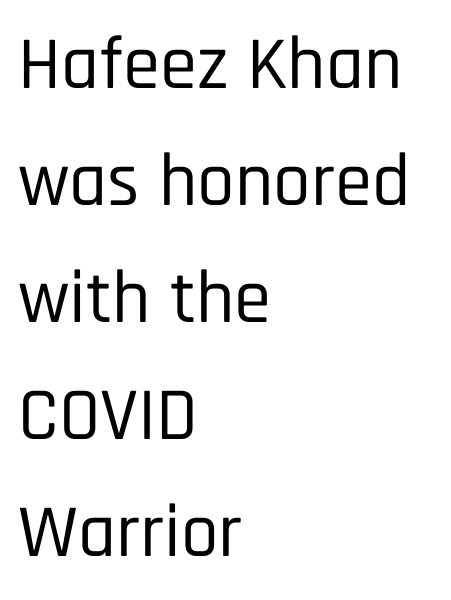
{"serif": "no", "italic": "no", "width": "condensed", "stroke_contrast": "low", "x_height": "large", "monospaced": "no", "underline": "no", "align": "left", "line_spacing": "normal", "line_spacing_ratio": 1.56, "letter_spacing": "normal", "letter_spacing_em": 0.0, "glyph_px": 75}
